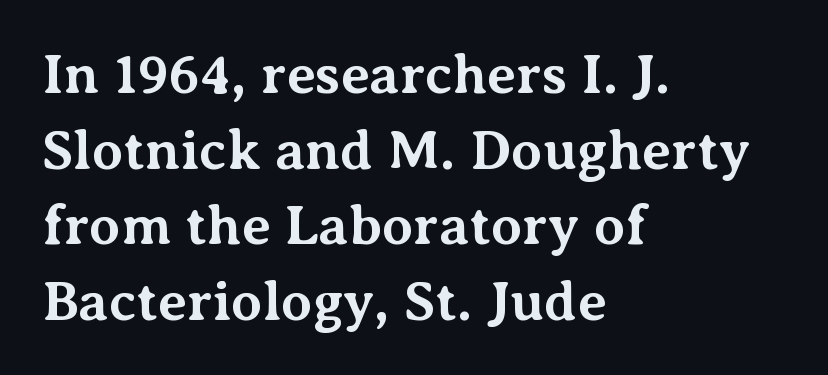
Q: Is the text bold? A: Yes.
Q: Is the text italic (slanted)? A: No, it is upright.
Q: Is the typeface a serif or a sans-serif typeface? A: Serif.
Q: Is the text underlined? A: No.
Q: How is the paragraph aligned? A: Left-aligned.
Q: Is the spacing between letters normal or unusually wide? A: Normal.
Q: Is the spacing between lines tight, normal or loose? A: Normal.
Q: Width (condensed, normal, or wide)? A: Normal.
Q: Stroke contrast? A: Medium.
Q: x-height? A: Medium.
Q: Monospaced? A: No.
